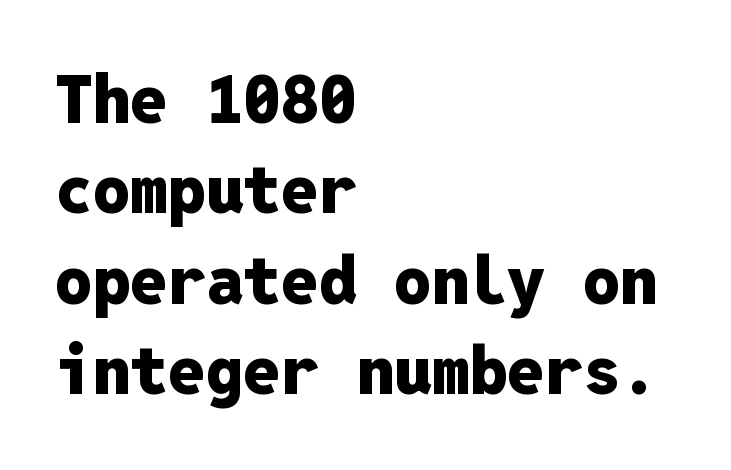
The letters carry no serifs — their stems end cleanly without finishing strokes. This is the regular roman posture of the typeface. These lines are set flush left with a ragged right edge. Notice how descenders clear the ascenders below comfortably — that's standard leading.
